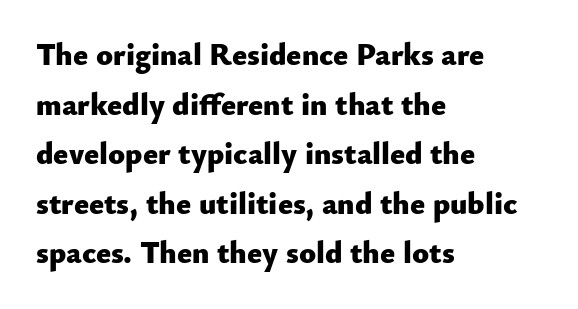
Q: Is the text bold? A: Yes.
Q: Is the text italic (slanted)? A: No, it is upright.
Q: Is the typeface a serif or a sans-serif typeface? A: Sans-serif.
Q: Is the text underlined? A: No.
Q: How is the paragraph aligned? A: Left-aligned.
Q: Is the spacing between letters normal or unusually wide? A: Normal.
Q: Is the spacing between lines tight, normal or loose? A: Normal.
Q: Width (condensed, normal, or wide)? A: Normal.
Q: Stroke contrast? A: Low.
Q: x-height? A: Small.
Q: Monospaced? A: No.
